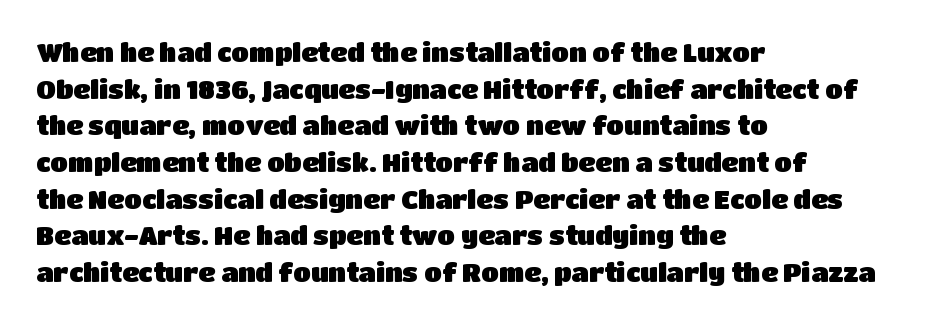
The image shows 26 px text type, upright; set left-aligned, normal line spacing (1.41x), normal letter spacing, not underlined.
